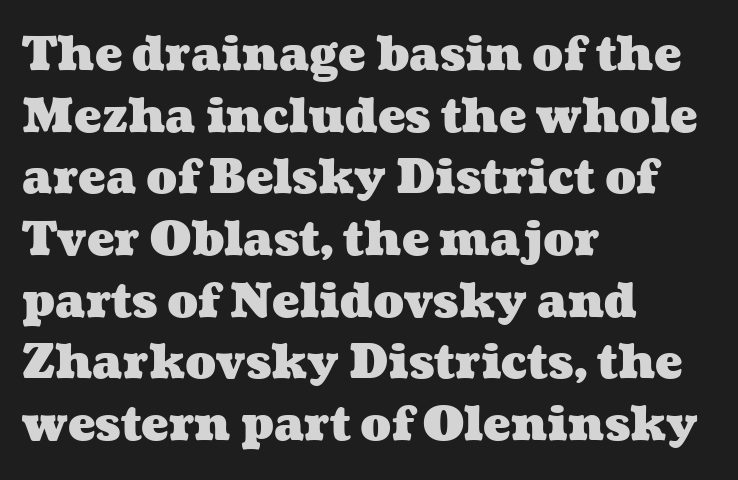
The image shows 46 px heavy, wide type; set left-aligned, normal line spacing (1.34x), normal letter spacing, not underlined; medium stroke contrast and a medium x-height.
